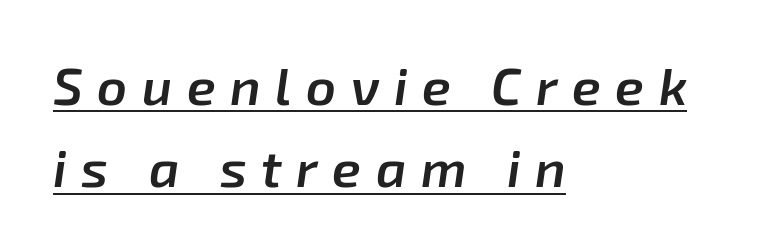
Every word sits above its own underline. Reading down the block, your eye returns to a fixed left position each line. Notice the strokes are somewhat thickened but not fully heavy: this is a semibold. In terms of posture, this sample is oblique. A typesetter would call this leading conventional body-copy spacing.
